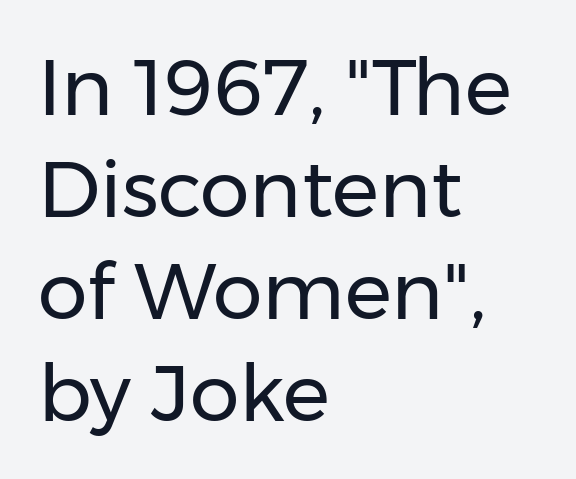
{"serif": "no", "italic": "no", "bold": "no", "weight": "regular", "width": "normal", "stroke_contrast": "low", "x_height": "medium", "monospaced": "no", "underline": "no", "align": "left", "line_spacing": "normal", "line_spacing_ratio": 1.29, "letter_spacing": "normal", "letter_spacing_em": 0.0, "glyph_px": 79}
